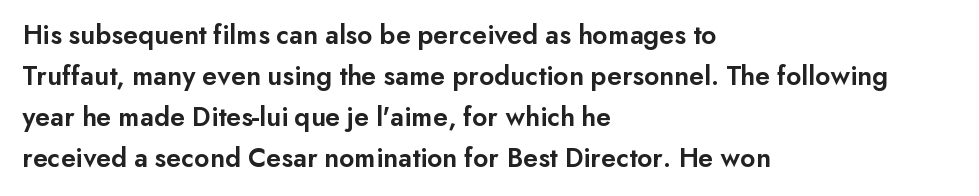
Q: Is the text bold? A: Semi-bold.
Q: Is the text italic (slanted)? A: No, it is upright.
Q: Is the typeface a serif or a sans-serif typeface? A: Sans-serif.
Q: Is the text underlined? A: No.
Q: How is the paragraph aligned? A: Left-aligned.
Q: Is the spacing between letters normal or unusually wide? A: Normal.
Q: Is the spacing between lines tight, normal or loose? A: Normal.
Q: Width (condensed, normal, or wide)? A: Normal.
Q: Stroke contrast? A: Low.
Q: x-height? A: Small.
Q: Monospaced? A: No.
